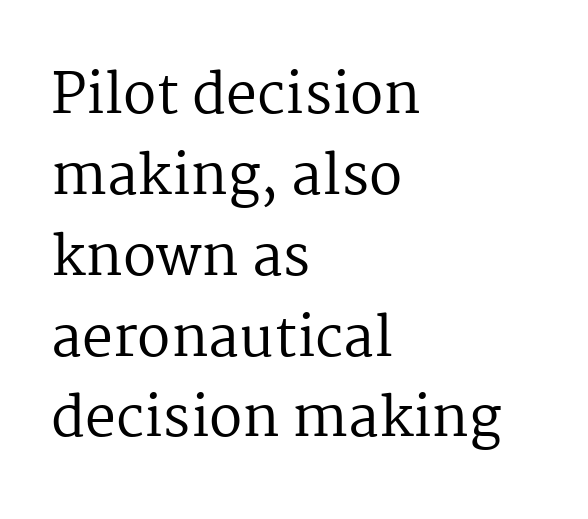
Q: Is the text bold? A: No.
Q: Is the text italic (slanted)? A: No, it is upright.
Q: Is the typeface a serif or a sans-serif typeface? A: Serif.
Q: Is the text underlined? A: No.
Q: How is the paragraph aligned? A: Left-aligned.
Q: Is the spacing between letters normal or unusually wide? A: Normal.
Q: Is the spacing between lines tight, normal or loose? A: Normal.
Q: Width (condensed, normal, or wide)? A: Normal.
Q: Stroke contrast? A: Medium.
Q: x-height? A: Medium.
Q: Monospaced? A: No.
